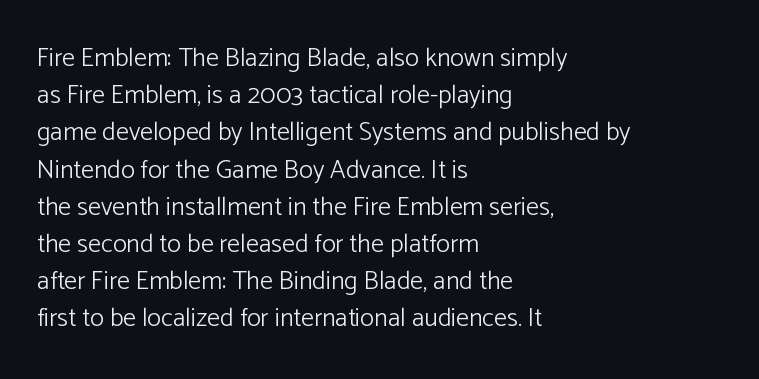
{"italic": "no", "bold": "no", "underline": "no", "align": "left", "line_spacing": "normal", "line_spacing_ratio": 1.43, "letter_spacing": "normal", "letter_spacing_em": 0.0, "glyph_px": 26}
